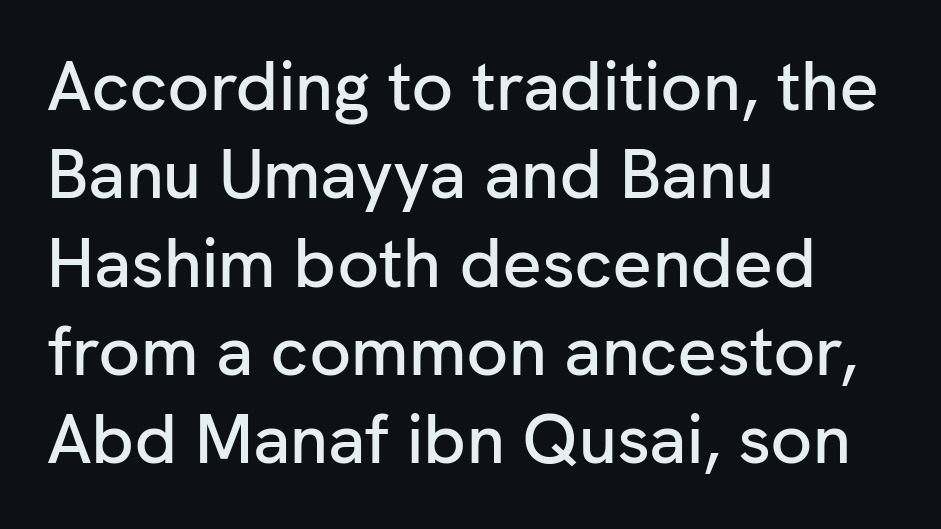
{"serif": "no", "italic": "no", "width": "normal", "stroke_contrast": "low", "x_height": "medium", "monospaced": "no", "underline": "no", "align": "left", "line_spacing": "normal", "line_spacing_ratio": 1.28, "letter_spacing": "normal", "letter_spacing_em": 0.0, "glyph_px": 69}
